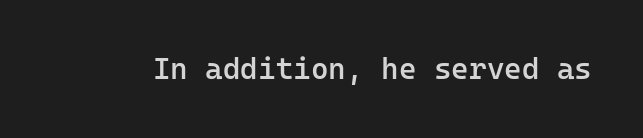
Q: Is the text bold? A: Semi-bold.
Q: Is the text italic (slanted)? A: No, it is upright.
Q: Is the typeface a serif or a sans-serif typeface? A: Sans-serif.
Q: Is the text underlined? A: No.
Q: Is the spacing between letters normal or unusually wide? A: Normal.
Q: Width (condensed, normal, or wide)? A: Normal.
Q: Stroke contrast? A: Low.
Q: x-height? A: Medium.
Q: Monospaced? A: Yes.
